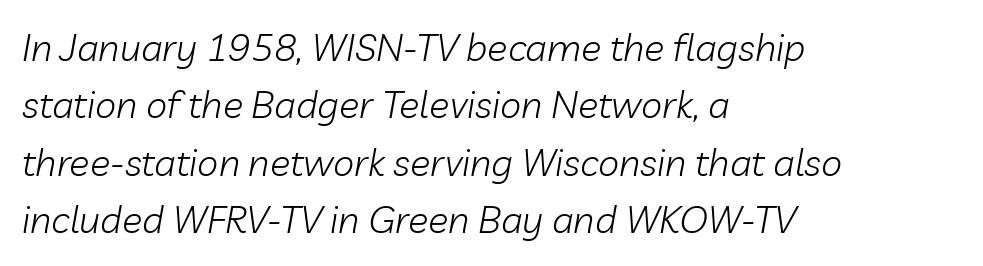
The image shows 38 px light type, italic (leaning right); set left-aligned, normal line spacing (1.51x), normal letter spacing, not underlined; low stroke contrast and a medium x-height.
